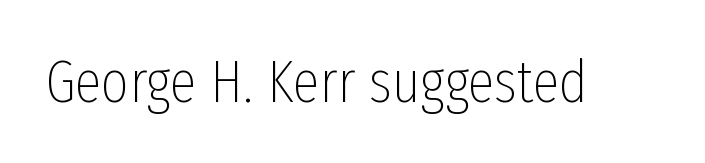
The image shows 60 px thin, condensed sans-serif type, upright; set normal letter spacing, not underlined; low stroke contrast and a medium x-height.
